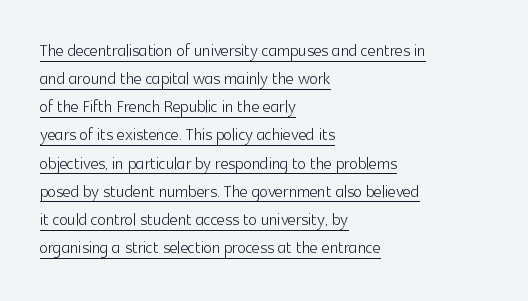
Weight class: somewhere from thin through regular. Horizontal bands of white between lines are of average thickness. Nope, not italic — everything's standing straight. Glance below the letters and you will spot a drawn line. Observe the ordinary spacing: letters are neighbours, not strangers. Is the block centered? No — it sits flush against the left margin.
